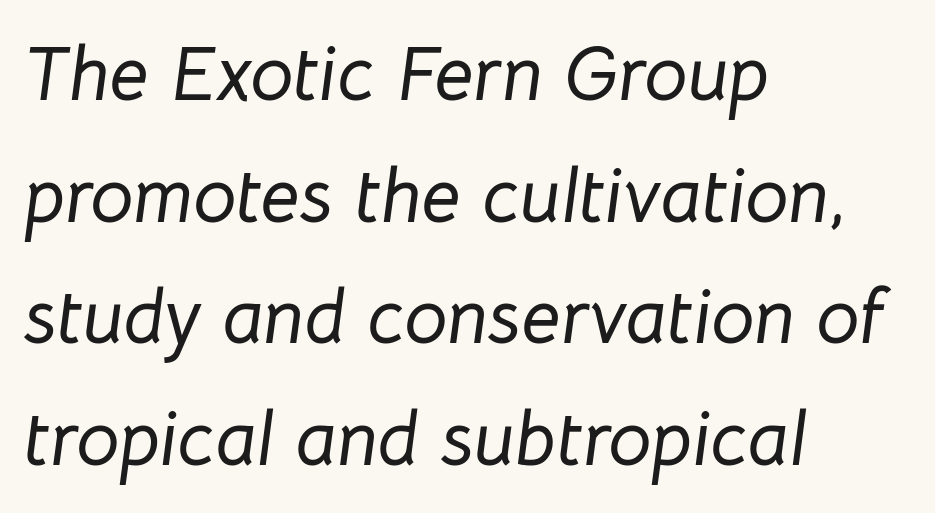
Q: Is the text italic (slanted)? A: Yes, it leans right by about 8 degrees.
Q: Is the text underlined? A: No.
Q: How is the paragraph aligned? A: Left-aligned.
Q: Is the spacing between letters normal or unusually wide? A: Normal.
Q: Is the spacing between lines tight, normal or loose? A: Normal.
Q: Width (condensed, normal, or wide)? A: Normal.
Q: Stroke contrast? A: Low.
Q: x-height? A: Medium.
Q: Monospaced? A: No.
